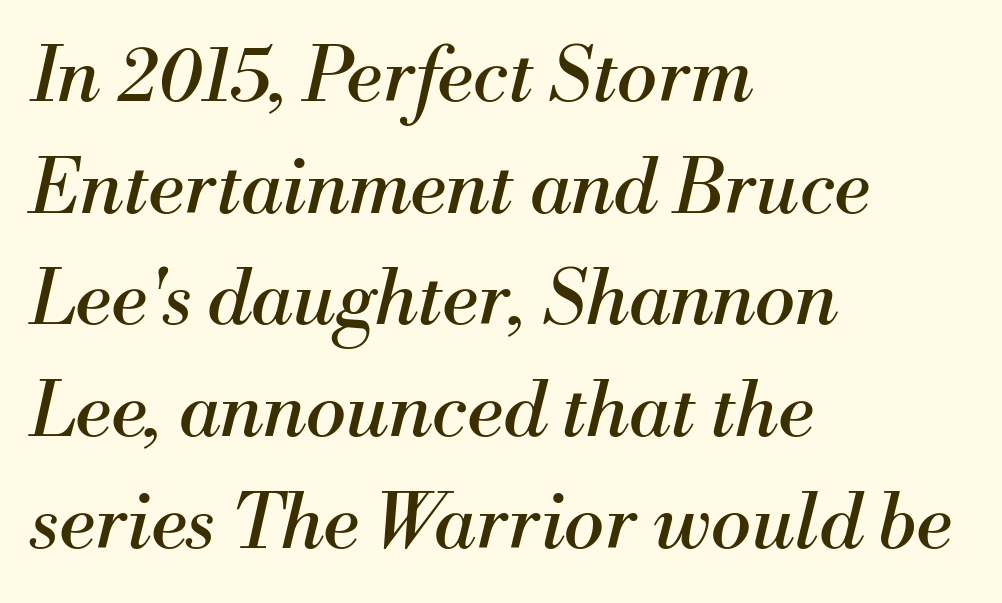
The image shows 76 px regular-weight serif type, italic (leaning right); set left-aligned, normal line spacing (1.47x), normal letter spacing, not underlined; medium stroke contrast and a small x-height.
